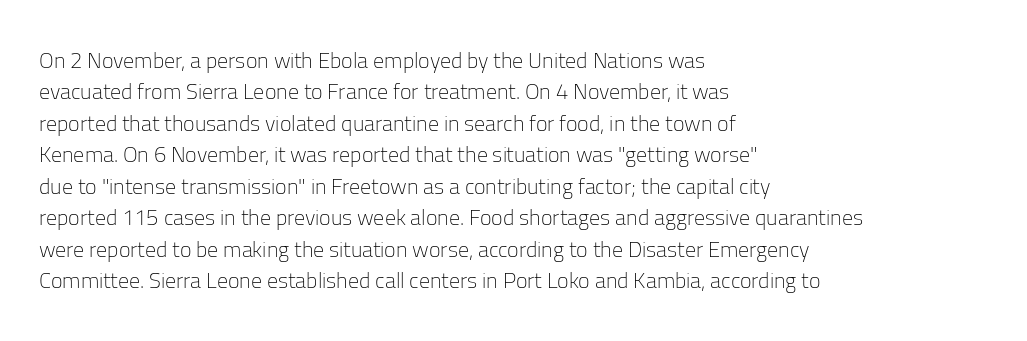
The image shows 22 px text type, upright; set left-aligned, normal line spacing (1.43x), normal letter spacing, not underlined.
